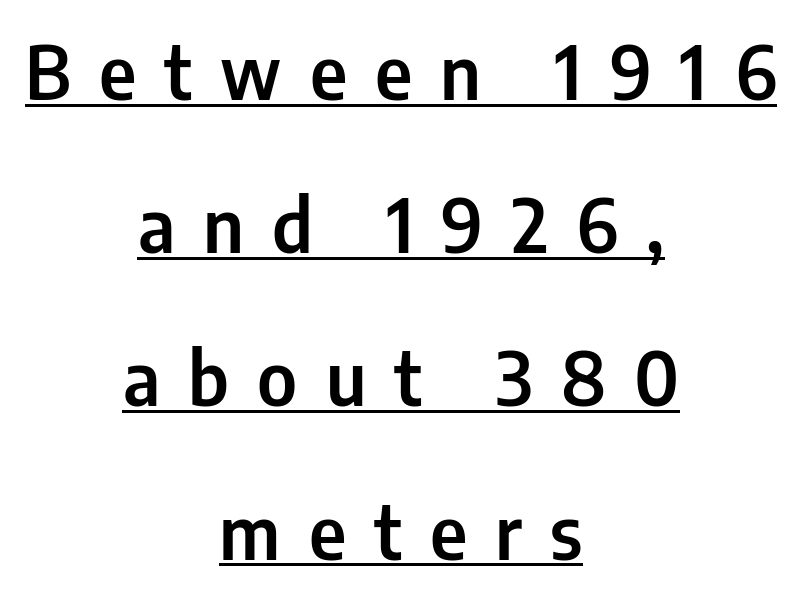
The image shows 74 px condensed sans-serif type, upright; set centered, loose line spacing (2.07x), unusually wide letter spacing (+0.38 em), underlined; low stroke contrast and a medium x-height.
